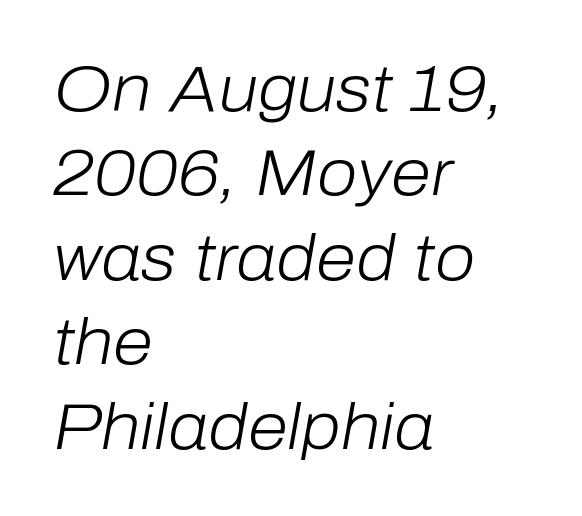
The passage shown is not bold in any degree. Caption: multi-line text, flush left, ragged right. Think of a printed novel: that variable character pitch is what you see here. These lines sit exactly where default settings would place them. If you drew a line through each stem, it would be angled. Standard letterfit; no display-style spreading of the glyphs.
